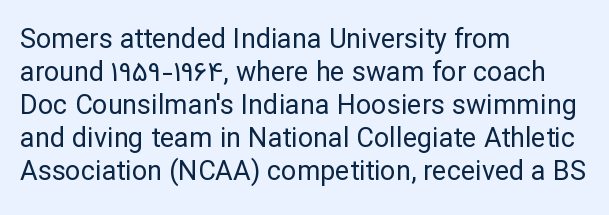
{"italic": "no", "bold": "no", "underline": "no", "align": "left", "line_spacing_ratio": 1.22, "letter_spacing": "normal", "letter_spacing_em": 0.0, "glyph_px": 27}
